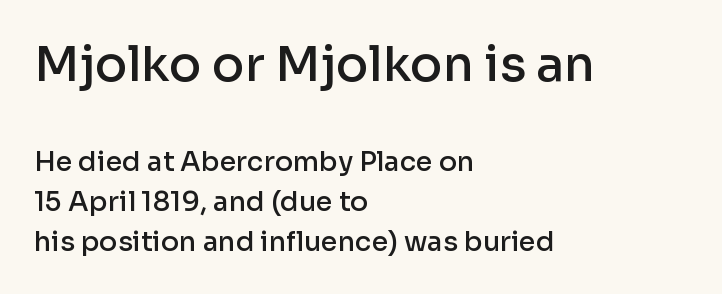
Q: Is the text bold? A: Semi-bold.
Q: Is the text italic (slanted)? A: No, it is upright.
Q: Is the typeface a serif or a sans-serif typeface? A: Sans-serif.
Q: Is the text underlined? A: No.
Q: How is the paragraph aligned? A: Left-aligned.
Q: Is the spacing between letters normal or unusually wide? A: Normal.
Q: Is the spacing between lines tight, normal or loose? A: Normal.
Q: Which block of text is set in a larger size, the first (top) or the second (bottom)? A: The first (top) one.
Q: Width (condensed, normal, or wide)? A: Normal.
Q: Stroke contrast? A: Low.
Q: x-height? A: Medium.
Q: Monospaced? A: No.
